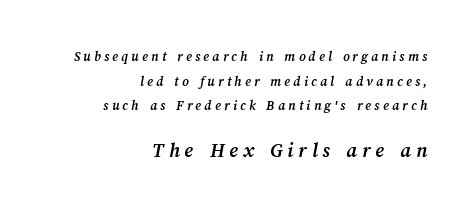
{"bold": "yes", "underline": "no", "align": "right", "line_spacing_ratio": 1.76, "letter_spacing": "wide", "letter_spacing_em": 0.23, "larger_block": "second", "size_ratio": 1.5, "glyph_px": 21}
